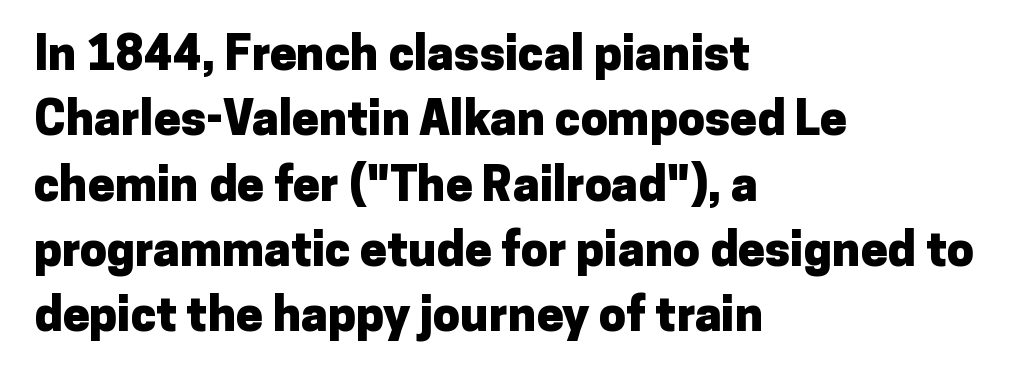
Q: Is the text bold? A: Yes.
Q: Is the text italic (slanted)? A: No, it is upright.
Q: Is the typeface a serif or a sans-serif typeface? A: Sans-serif.
Q: Is the text underlined? A: No.
Q: How is the paragraph aligned? A: Left-aligned.
Q: Is the spacing between letters normal or unusually wide? A: Normal.
Q: Is the spacing between lines tight, normal or loose? A: Normal.
Q: Width (condensed, normal, or wide)? A: Normal.
Q: Stroke contrast? A: Low.
Q: x-height? A: Medium.
Q: Monospaced? A: No.
